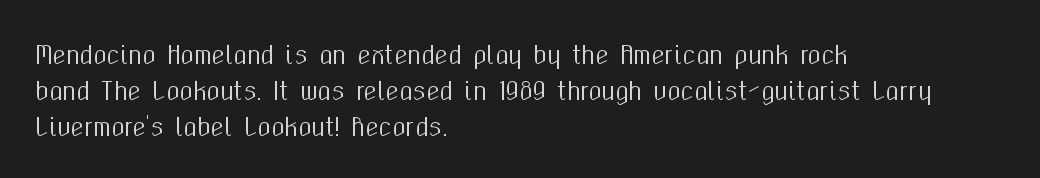
Q: Is the text italic (slanted)? A: No, it is upright.
Q: Is the text underlined? A: No.
Q: How is the paragraph aligned? A: Left-aligned.
Q: Is the spacing between letters normal or unusually wide? A: Normal.
Q: Is the spacing between lines tight, normal or loose? A: Normal.
